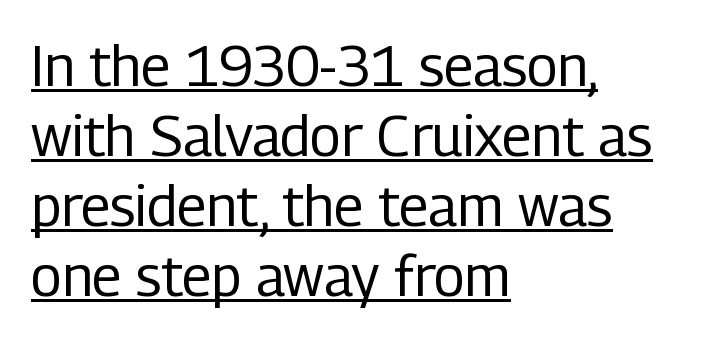
{"serif": "no", "italic": "no", "bold": "no", "weight": "regular", "width": "condensed", "stroke_contrast": "low", "x_height": "medium", "monospaced": "no", "underline": "yes", "align": "left", "line_spacing": "normal", "line_spacing_ratio": 1.25, "letter_spacing": "normal", "letter_spacing_em": 0.0, "glyph_px": 56}
